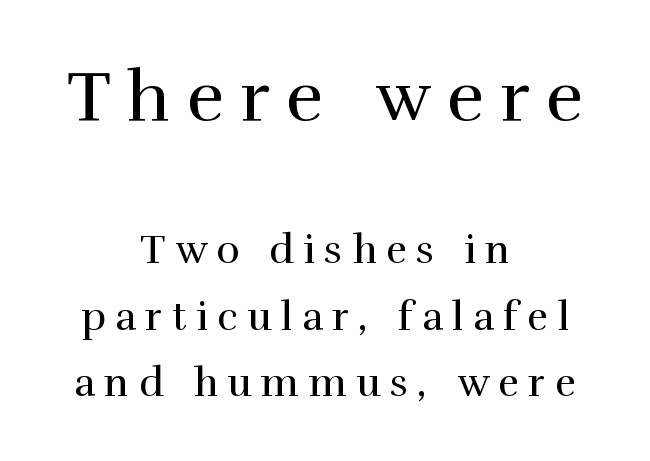
{"serif": "yes", "italic": "no", "bold": "no", "weight": "regular", "width": "normal", "stroke_contrast": "high", "x_height": "medium", "monospaced": "no", "underline": "no", "align": "center", "line_spacing": "normal", "line_spacing_ratio": 1.66, "letter_spacing": "wide", "letter_spacing_em": 0.24, "larger_block": "first", "size_ratio": 1.75, "glyph_px": 70}
